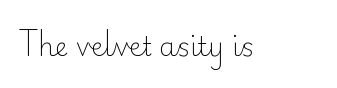
{"italic": "no", "bold": "no", "underline": "no", "letter_spacing": "normal", "letter_spacing_em": 0.0, "glyph_px": 26}
